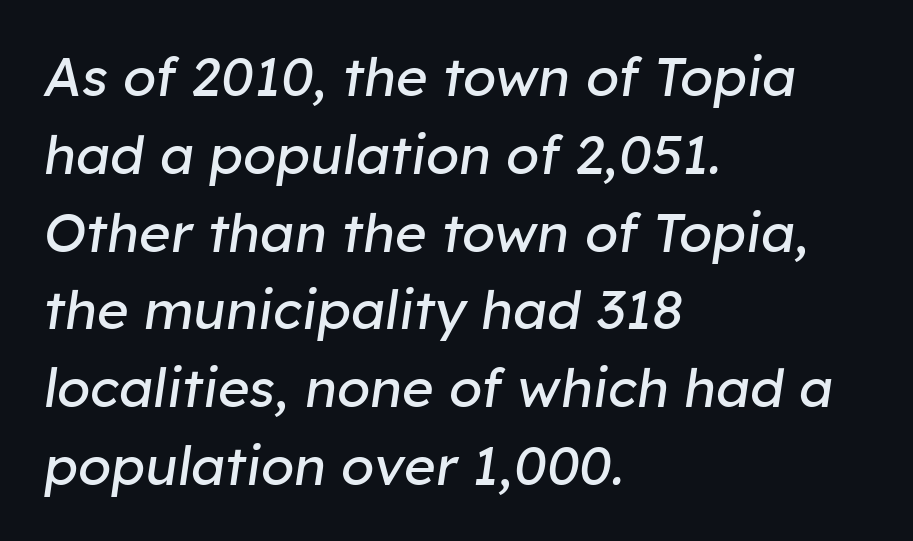
The image shows 54 px regular-weight type, italic (leaning right); set left-aligned, normal line spacing (1.44x), normal letter spacing, not underlined; low stroke contrast and a medium x-height.
